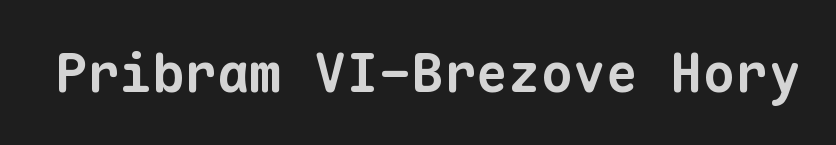
Q: Is the text bold? A: Yes.
Q: Is the typeface a serif or a sans-serif typeface? A: Sans-serif.
Q: Is the text underlined? A: No.
Q: Is the spacing between letters normal or unusually wide? A: Normal.
Q: Width (condensed, normal, or wide)? A: Normal.
Q: Stroke contrast? A: Low.
Q: x-height? A: Medium.
Q: Monospaced? A: Yes.
